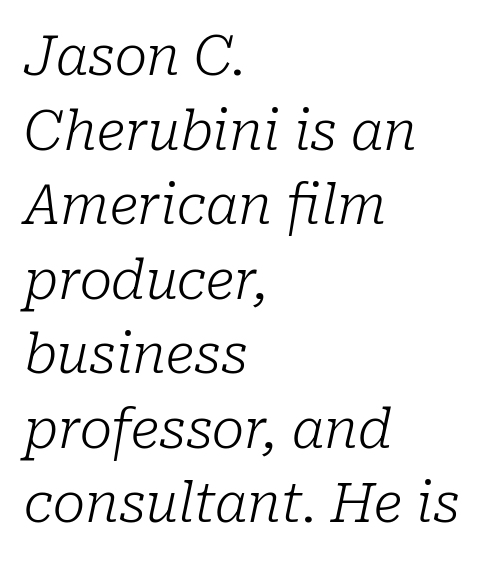
Q: Is the text bold? A: No.
Q: Is the text italic (slanted)? A: Yes, it leans right by about 10 degrees.
Q: Is the typeface a serif or a sans-serif typeface? A: Serif.
Q: Is the text underlined? A: No.
Q: How is the paragraph aligned? A: Left-aligned.
Q: Is the spacing between letters normal or unusually wide? A: Normal.
Q: Is the spacing between lines tight, normal or loose? A: Normal.
Q: Width (condensed, normal, or wide)? A: Normal.
Q: Stroke contrast? A: Low.
Q: x-height? A: Medium.
Q: Monospaced? A: No.
